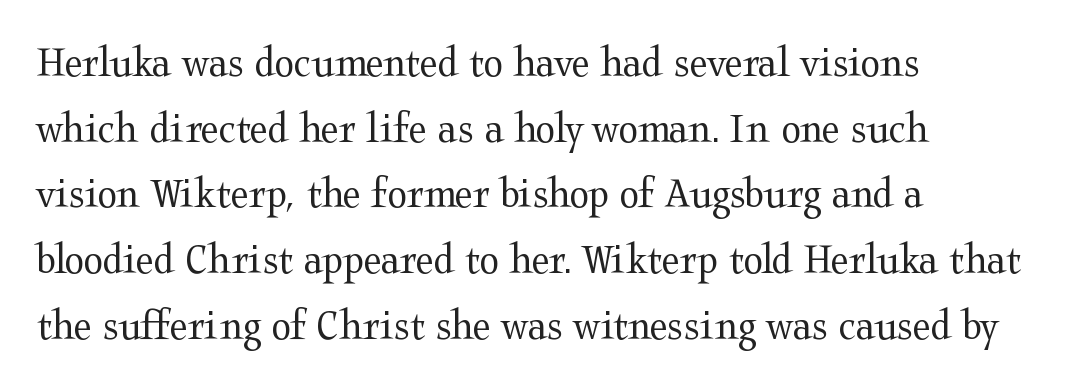
The image shows 45 px regular-weight, wide serif type, upright; set left-aligned, normal line spacing (1.46x), normal letter spacing, not underlined; medium stroke contrast and a medium x-height.
